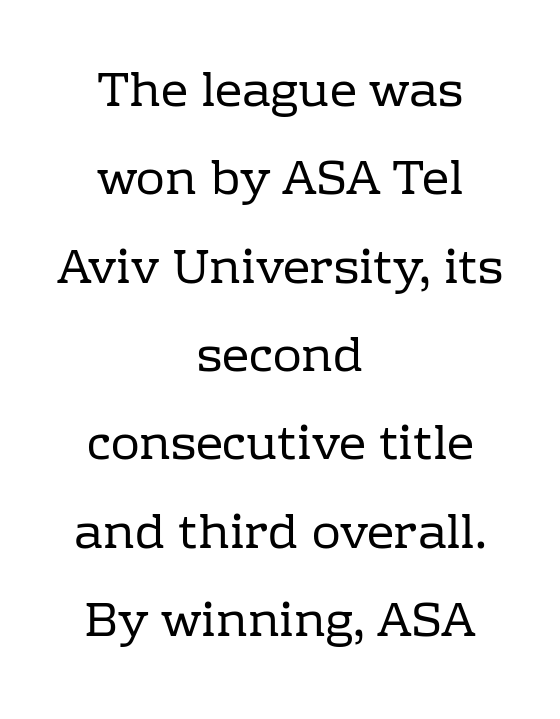
Q: Is the text bold? A: No.
Q: Is the text italic (slanted)? A: No, it is upright.
Q: Is the typeface a serif or a sans-serif typeface? A: Serif.
Q: Is the text underlined? A: No.
Q: How is the paragraph aligned? A: Centered.
Q: Is the spacing between letters normal or unusually wide? A: Normal.
Q: Width (condensed, normal, or wide)? A: Normal.
Q: Stroke contrast? A: Low.
Q: x-height? A: Medium.
Q: Monospaced? A: No.
